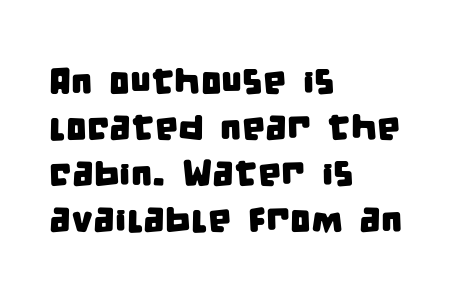
{"serif": "no", "width": "condensed", "stroke_contrast": "low", "x_height": "large", "monospaced": "no", "underline": "no", "align": "left", "line_spacing_ratio": 1.24, "letter_spacing": "normal", "letter_spacing_em": 0.0, "glyph_px": 37}
